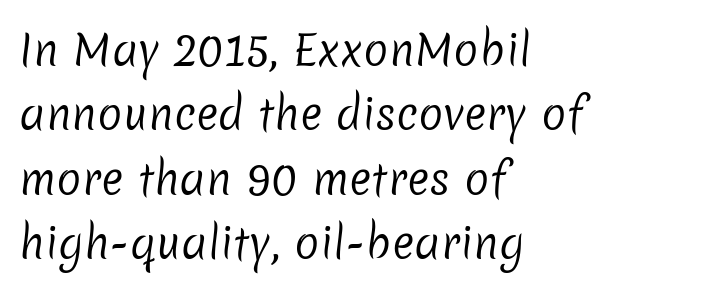
{"serif": "no", "bold": "no", "weight": "regular", "width": "normal", "stroke_contrast": "low", "x_height": "medium", "monospaced": "no", "underline": "no", "align": "left", "line_spacing": "normal", "line_spacing_ratio": 1.53, "letter_spacing": "normal", "letter_spacing_em": 0.0, "glyph_px": 42}
